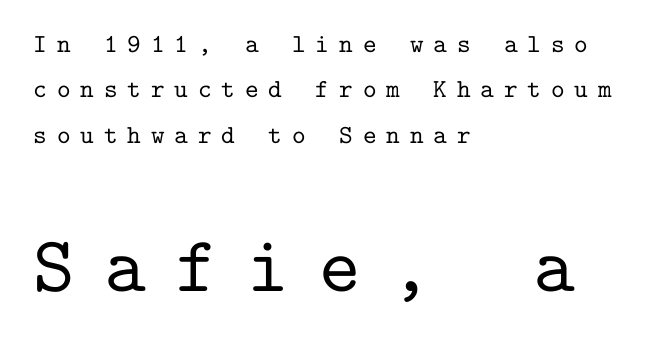
Every stem runs plumb, perpendicular to the baseline. Between these two stacked blocks, the lower one wins on size. The tracking reads as deliberately expanded to a designer's eye. The letters march in equal steps, a hallmark of fixed-pitch type.
